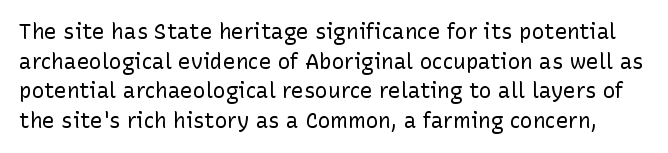
{"italic": "no", "bold": "no", "underline": "no", "line_spacing": "normal", "line_spacing_ratio": 1.41, "letter_spacing": "normal", "letter_spacing_em": 0.0, "glyph_px": 21}
